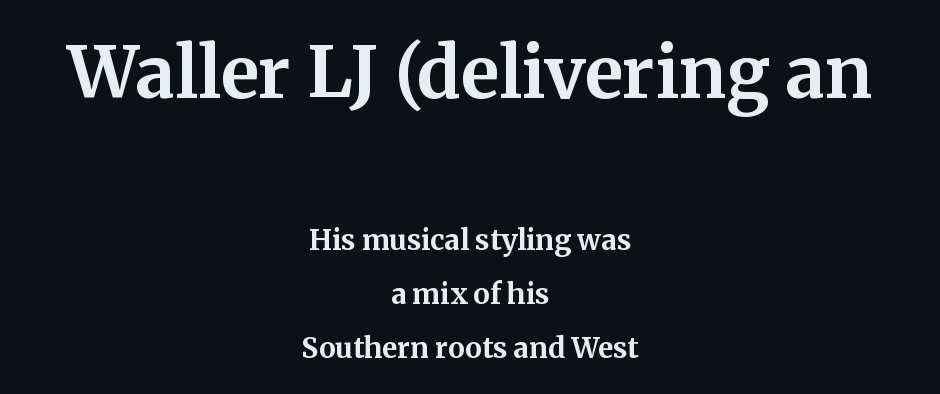
{"serif": "yes", "italic": "no", "bold": "yes", "weight": "bold", "width": "normal", "stroke_contrast": "medium", "x_height": "medium", "monospaced": "no", "underline": "no", "align": "center", "line_spacing": "loose", "line_spacing_ratio": 1.93, "letter_spacing": "normal", "letter_spacing_em": 0.0, "larger_block": "first", "size_ratio": 2.54, "glyph_px": 71}
